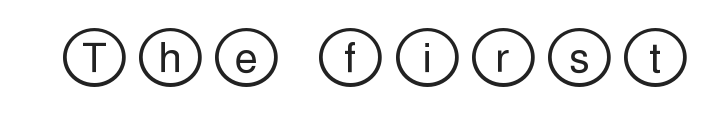
Q: Is the text italic (slanted)? A: No, it is upright.
Q: Is the text underlined? A: No.
Q: Is the spacing between letters normal or unusually wide? A: Unusually wide.
Q: Width (condensed, normal, or wide)? A: Wide.
Q: x-height? A: Large.
